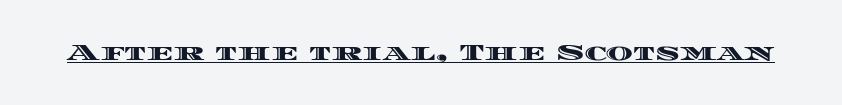
{"italic": "no", "underline": "yes", "letter_spacing": "normal", "letter_spacing_em": 0.0, "glyph_px": 23}
